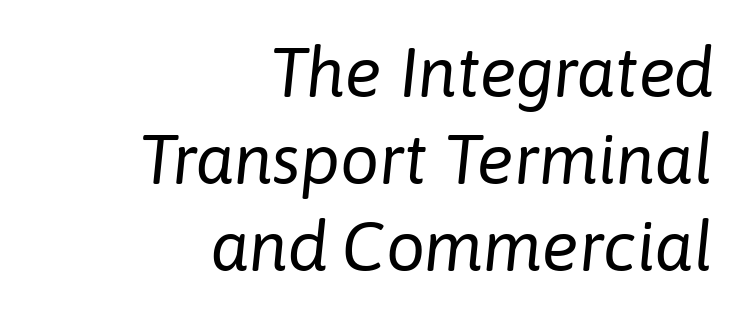
Q: Is the text bold? A: No.
Q: Is the text italic (slanted)? A: Yes, it leans right by about 6 degrees.
Q: Is the text underlined? A: No.
Q: How is the paragraph aligned? A: Right-aligned.
Q: Is the spacing between letters normal or unusually wide? A: Normal.
Q: Is the spacing between lines tight, normal or loose? A: Normal.
Q: Width (condensed, normal, or wide)? A: Normal.
Q: Stroke contrast? A: Low.
Q: x-height? A: Medium.
Q: Monospaced? A: No.
